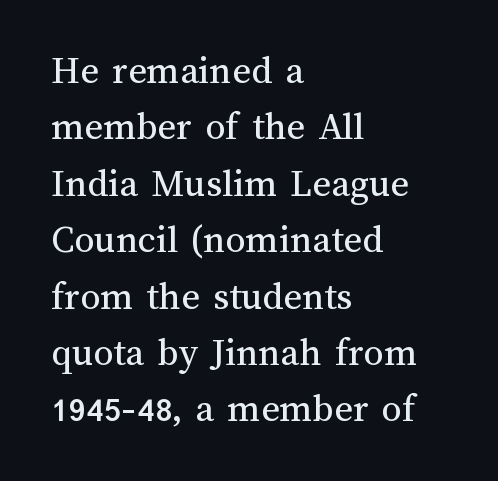
Think of a printed novel: that variable character pitch is what you see here. A normal amount of white space separates one row of letters from the next. If you drew a ruler down the left edge, every line would touch it. In terms of letterspacing, this is plain default setting. The letters look calm and open, with moderate or lighter stems.
